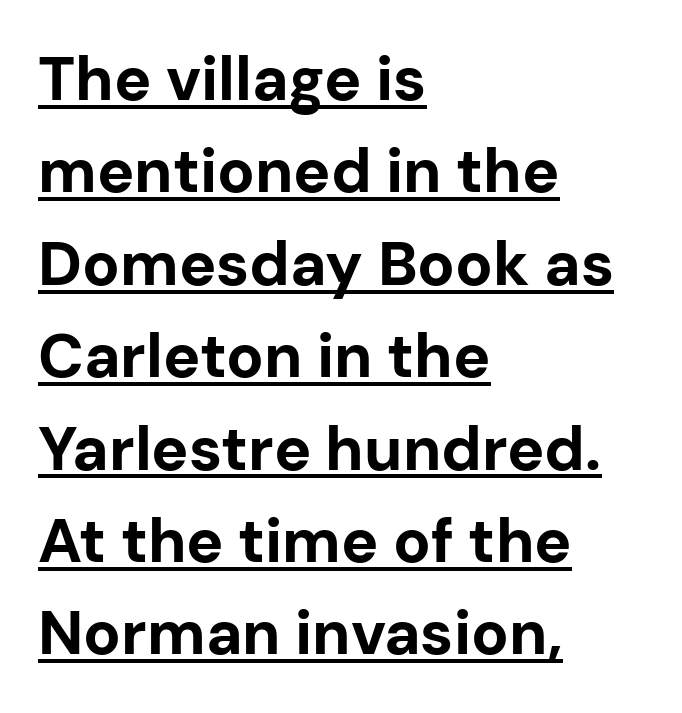
The image shows 62 px bold sans-serif type, upright; set left-aligned, normal line spacing (1.49x), normal letter spacing, underlined; low stroke contrast and a medium x-height.
